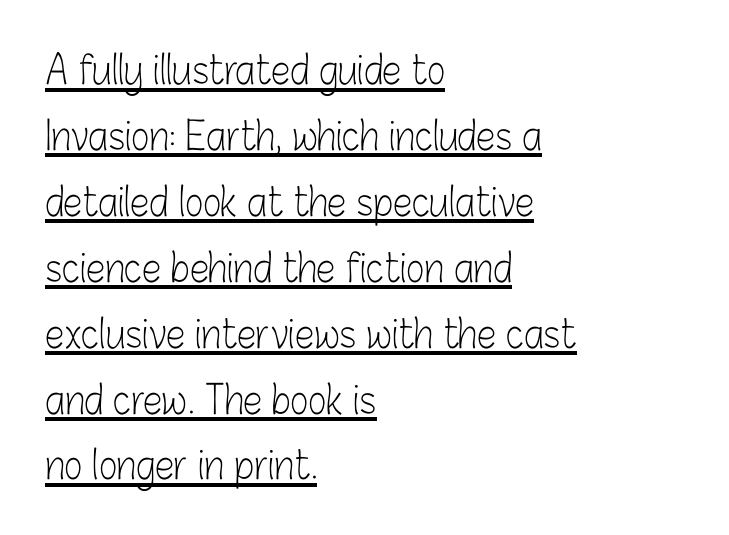
The image shows 39 px light, condensed sans-serif type, upright; set left-aligned, normal line spacing (1.69x), normal letter spacing, underlined; low stroke contrast and a medium x-height.
